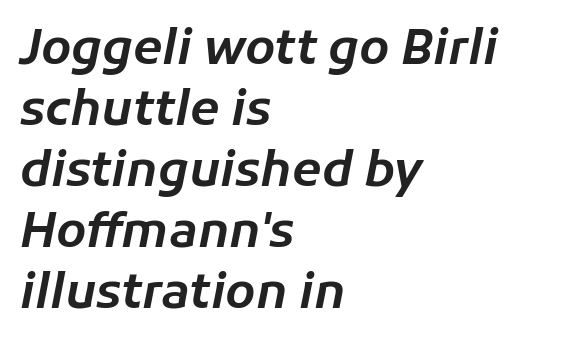
Q: Is the text italic (slanted)? A: Yes, it leans right by about 11 degrees.
Q: Is the text underlined? A: No.
Q: How is the paragraph aligned? A: Left-aligned.
Q: Is the spacing between letters normal or unusually wide? A: Normal.
Q: Is the spacing between lines tight, normal or loose? A: Normal.
Q: Width (condensed, normal, or wide)? A: Normal.
Q: Stroke contrast? A: Low.
Q: x-height? A: Medium.
Q: Monospaced? A: No.
